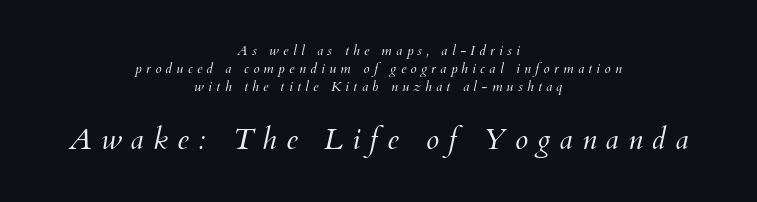
Q: Is the text bold? A: No.
Q: Is the text italic (slanted)? A: Yes, it leans right by about 12 degrees.
Q: Is the text underlined? A: No.
Q: How is the paragraph aligned? A: Centered.
Q: Is the spacing between letters normal or unusually wide? A: Unusually wide.
Q: Is the spacing between lines tight, normal or loose? A: Normal.
Q: Which block of text is set in a larger size, the first (top) or the second (bottom)? A: The second (bottom) one.
Q: Width (condensed, normal, or wide)? A: Normal.
Q: Stroke contrast? A: Medium.
Q: x-height? A: Small.
Q: Monospaced? A: No.
